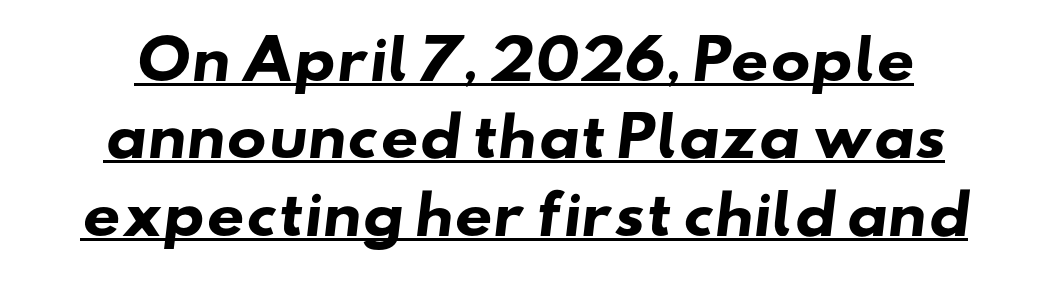
Summary of vertical rhythm: regular, with standard interline spacing. You could not count columns in this text — the font is proportionally spaced. Emphasis is given by a line drawn under the lettering. Does extra space separate the letters? No, they use regular spacing.
